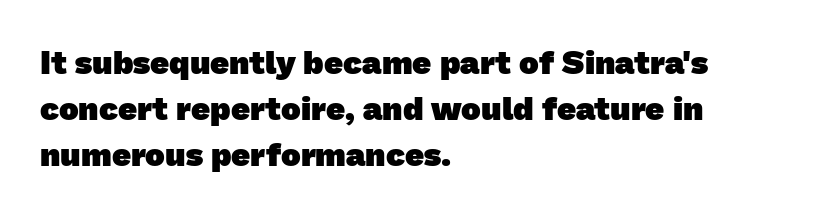
The image shows 33 px heavy sans-serif type; set left-aligned, normal line spacing (1.4x), normal letter spacing, not underlined; low stroke contrast and a medium x-height.
